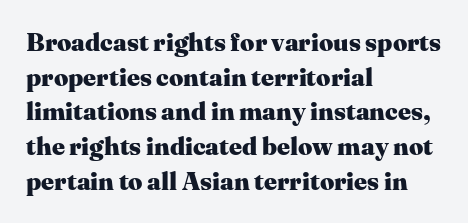
The image shows 25 px bold type, upright; set left-aligned, normal line spacing (1.39x), normal letter spacing, not underlined.
